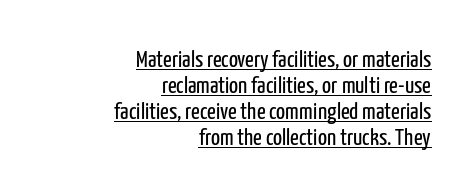
Q: Is the text bold? A: No.
Q: Is the text italic (slanted)? A: No, it is upright.
Q: Is the text underlined? A: Yes.
Q: How is the paragraph aligned? A: Right-aligned.
Q: Is the spacing between letters normal or unusually wide? A: Normal.
Q: Is the spacing between lines tight, normal or loose? A: Tight.
